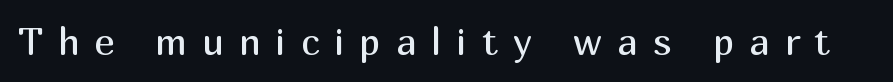
The image shows 38 px regular-weight sans-serif type, upright; set unusually wide letter spacing (+0.39 em), not underlined; medium stroke contrast and a medium x-height.
